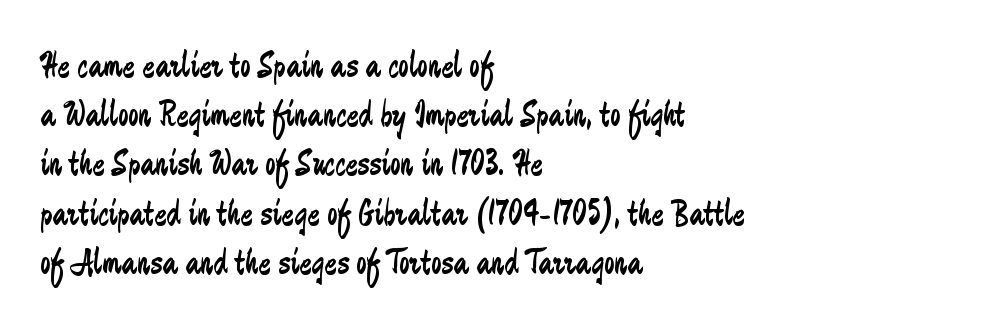
{"serif": "no", "bold": "no", "weight": "regular", "width": "condensed", "stroke_contrast": "low", "x_height": "small", "monospaced": "no", "underline": "no", "align": "left", "line_spacing": "normal", "line_spacing_ratio": 1.33, "letter_spacing": "normal", "letter_spacing_em": 0.0, "glyph_px": 37}
